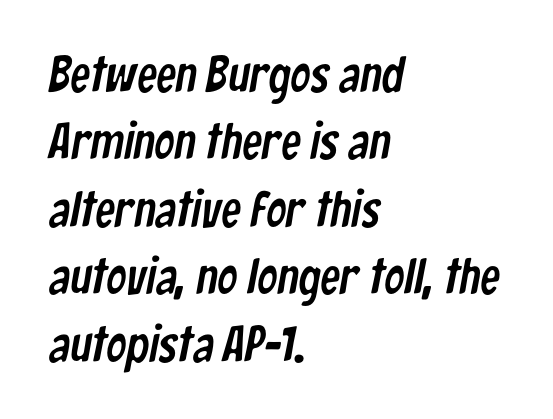
This sample has the flowing, uneven cadence of proportional lettering. Stroke terminals: plain, sans-serif. Every row of glyphs begins at an identical x-position on the left. Summary of vertical rhythm: regular, with standard interline spacing.
